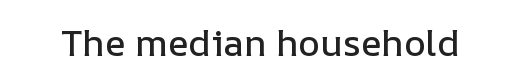
Standard letterfit; no display-style spreading of the glyphs. The lettering stays uniformly vertical, giving the passage a roman look. Beneath every word, the page is bare. Think of a printed novel: that variable character pitch is what you see here.
